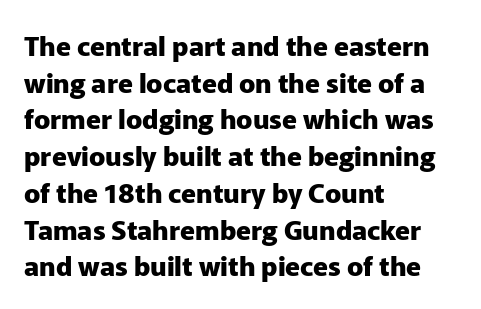
Q: Is the text bold? A: Yes.
Q: Is the text italic (slanted)? A: No, it is upright.
Q: Is the text underlined? A: No.
Q: How is the paragraph aligned? A: Left-aligned.
Q: Is the spacing between letters normal or unusually wide? A: Normal.
Q: Is the spacing between lines tight, normal or loose? A: Normal.
